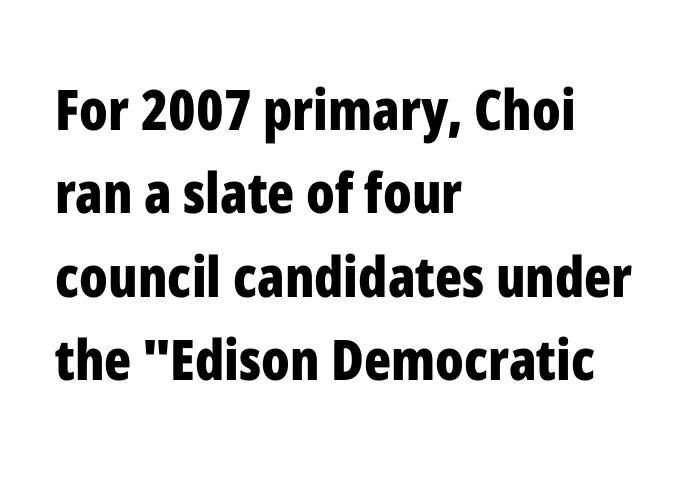
The image shows 56 px bold, condensed sans-serif type, upright; set left-aligned, normal line spacing (1.49x), normal letter spacing, not underlined; low stroke contrast and a medium x-height.
